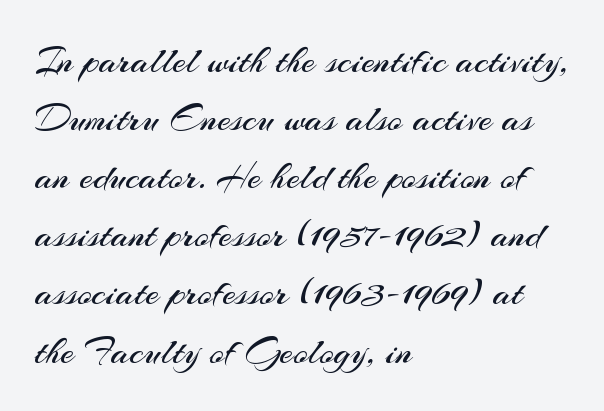
Q: Is the text bold? A: No.
Q: Is the text italic (slanted)? A: Yes.
Q: Is the typeface a serif or a sans-serif typeface? A: Sans-serif.
Q: Is the text underlined? A: No.
Q: How is the paragraph aligned? A: Left-aligned.
Q: Is the spacing between letters normal or unusually wide? A: Normal.
Q: Is the spacing between lines tight, normal or loose? A: Normal.
Q: Width (condensed, normal, or wide)? A: Normal.
Q: Stroke contrast? A: Medium.
Q: x-height? A: Small.
Q: Monospaced? A: No.
